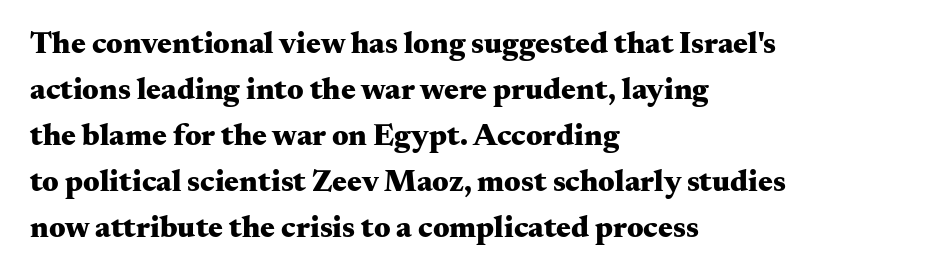
{"serif": "yes", "italic": "no", "bold": "yes", "weight": "heavy", "width": "wide", "stroke_contrast": "medium", "x_height": "small", "monospaced": "no", "underline": "no", "align": "left", "line_spacing": "normal", "line_spacing_ratio": 1.48, "letter_spacing": "normal", "letter_spacing_em": 0.0, "glyph_px": 31}
